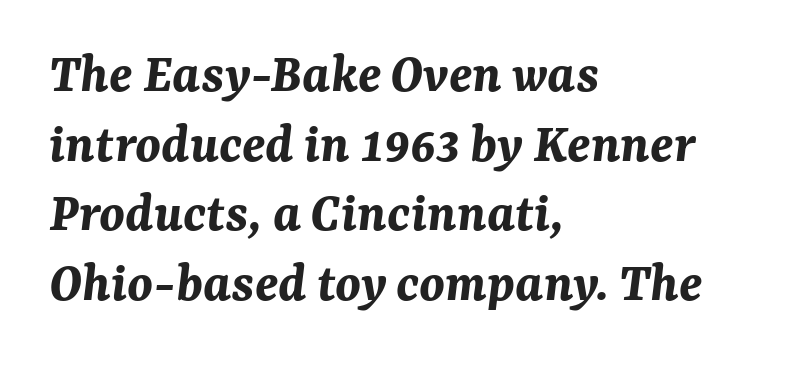
{"italic": "yes", "lean": "right", "slant_degrees": 7, "bold": "yes", "weight": "bold", "width": "normal", "stroke_contrast": "medium", "x_height": "medium", "monospaced": "no", "underline": "no", "align": "left", "line_spacing_ratio": 1.22, "letter_spacing": "normal", "letter_spacing_em": 0.0, "glyph_px": 57}
